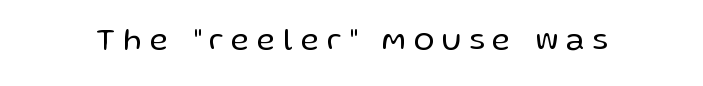
Q: Is the text bold? A: No.
Q: Is the text italic (slanted)? A: No, it is upright.
Q: Is the typeface a serif or a sans-serif typeface? A: Sans-serif.
Q: Is the text underlined? A: No.
Q: Is the spacing between letters normal or unusually wide? A: Unusually wide.
Q: Width (condensed, normal, or wide)? A: Normal.
Q: Stroke contrast? A: Low.
Q: x-height? A: Medium.
Q: Monospaced? A: No.
